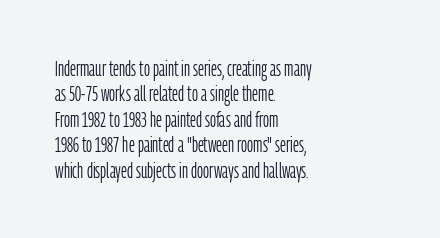
{"italic": "no", "bold": "no", "underline": "no", "align": "left", "line_spacing_ratio": 1.21, "letter_spacing": "normal", "letter_spacing_em": 0.0, "glyph_px": 21}
